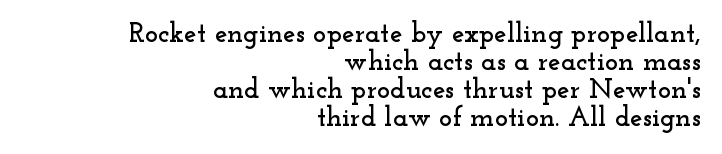
Q: Is the text italic (slanted)? A: No, it is upright.
Q: Is the typeface a serif or a sans-serif typeface? A: Serif.
Q: Is the text underlined? A: No.
Q: How is the paragraph aligned? A: Right-aligned.
Q: Is the spacing between letters normal or unusually wide? A: Normal.
Q: Is the spacing between lines tight, normal or loose? A: Tight.
Q: Width (condensed, normal, or wide)? A: Wide.
Q: Stroke contrast? A: Low.
Q: x-height? A: Small.
Q: Monospaced? A: No.
